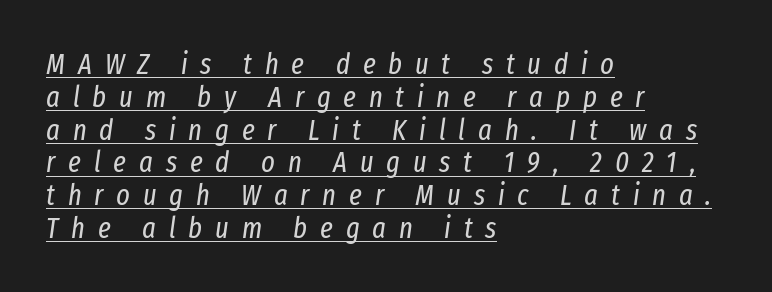
The letterforms stand isolated, each surrounded by extra space. Has an underline been added? It has. Caption: multi-line text, flush left, ragged right. The rendering uses natural spacing where letterforms have individual widths. Bold? No — there's no thickening of the strokes. Emphasis-style slanted type is in use.
